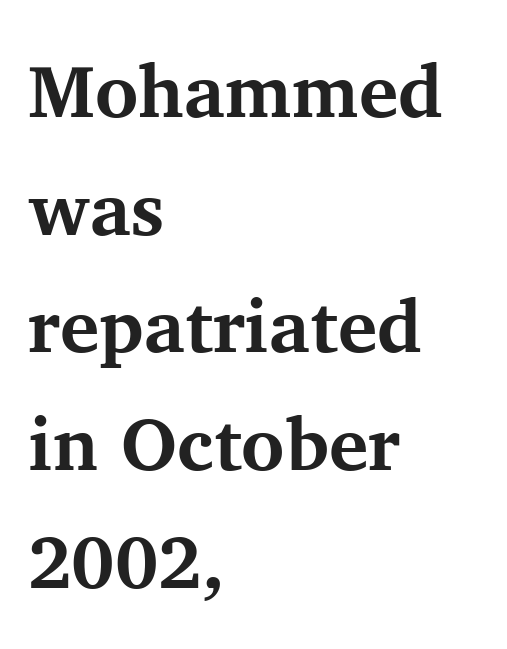
{"serif": "yes", "italic": "no", "bold": "yes", "weight": "bold", "width": "normal", "stroke_contrast": "medium", "x_height": "medium", "monospaced": "no", "underline": "no", "align": "left", "line_spacing": "normal", "line_spacing_ratio": 1.59, "letter_spacing": "normal", "letter_spacing_em": 0.0, "glyph_px": 74}
